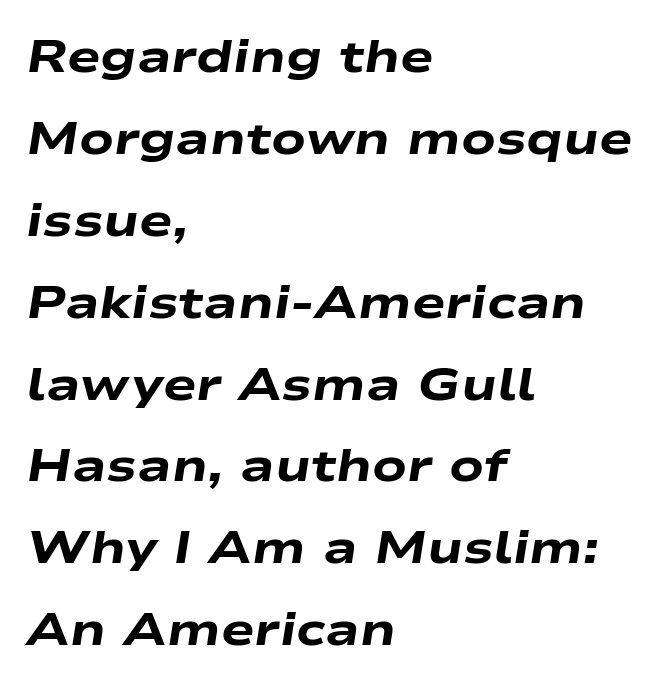
Q: Is the text bold? A: Yes.
Q: Is the text italic (slanted)? A: Yes, it leans right by about 9 degrees.
Q: Is the text underlined? A: No.
Q: How is the paragraph aligned? A: Left-aligned.
Q: Is the spacing between letters normal or unusually wide? A: Normal.
Q: Width (condensed, normal, or wide)? A: Wide.
Q: Stroke contrast? A: Low.
Q: x-height? A: Medium.
Q: Monospaced? A: No.
